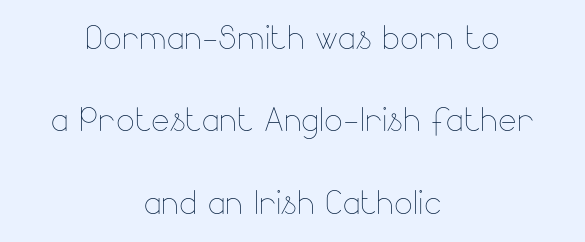
Q: Is the text bold? A: No.
Q: Is the text italic (slanted)? A: No, it is upright.
Q: Is the text underlined? A: No.
Q: How is the paragraph aligned? A: Centered.
Q: Is the spacing between letters normal or unusually wide? A: Normal.
Q: Width (condensed, normal, or wide)? A: Normal.
Q: Stroke contrast? A: Low.
Q: x-height? A: Small.
Q: Monospaced? A: No.
